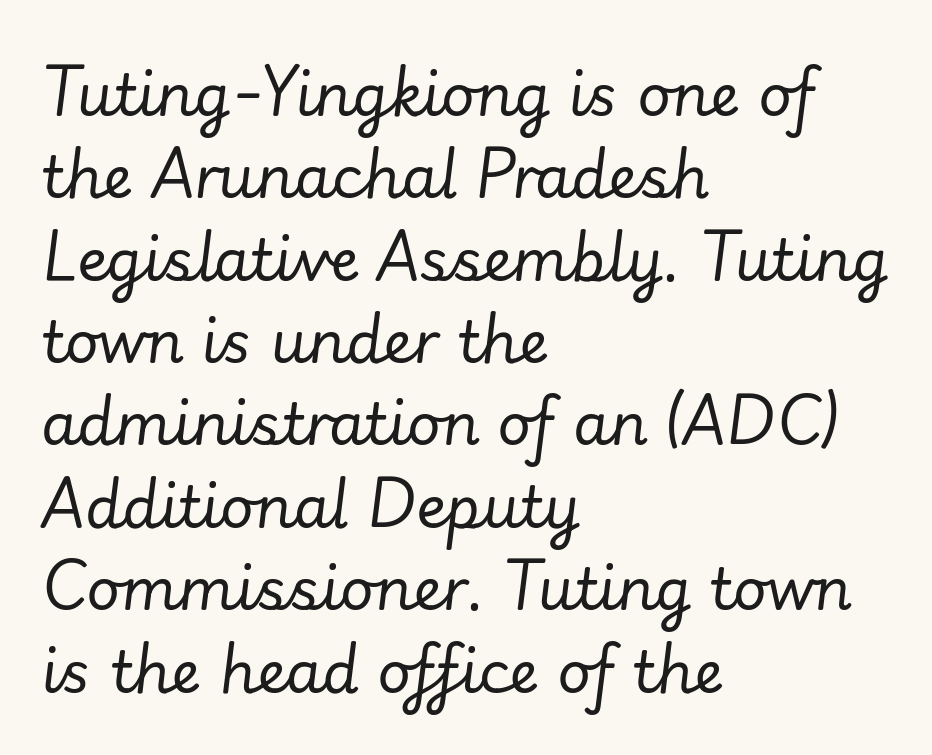
The image shows 58 px regular-weight type, italic (leaning right); set left-aligned, normal line spacing (1.42x), normal letter spacing, not underlined; low stroke contrast and a small x-height.
